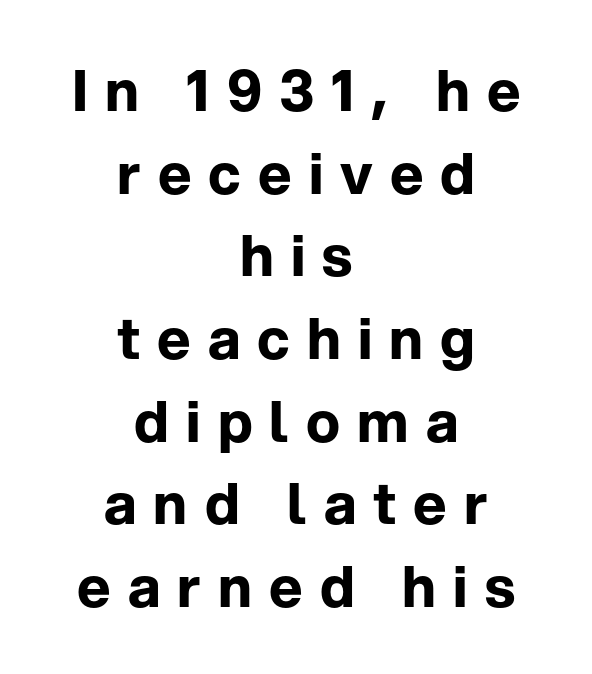
The image shows 57 px bold sans-serif type, upright; set centered, normal line spacing (1.45x), unusually wide letter spacing (+0.3 em), not underlined; low stroke contrast and a medium x-height.
